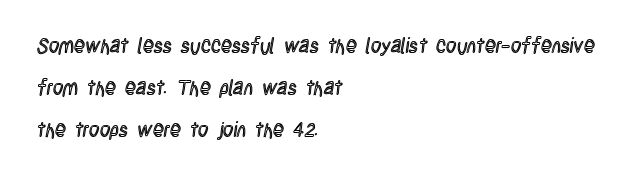
The image shows 20 px text type; set left-aligned, loose line spacing (2.11x), normal letter spacing, not underlined.
